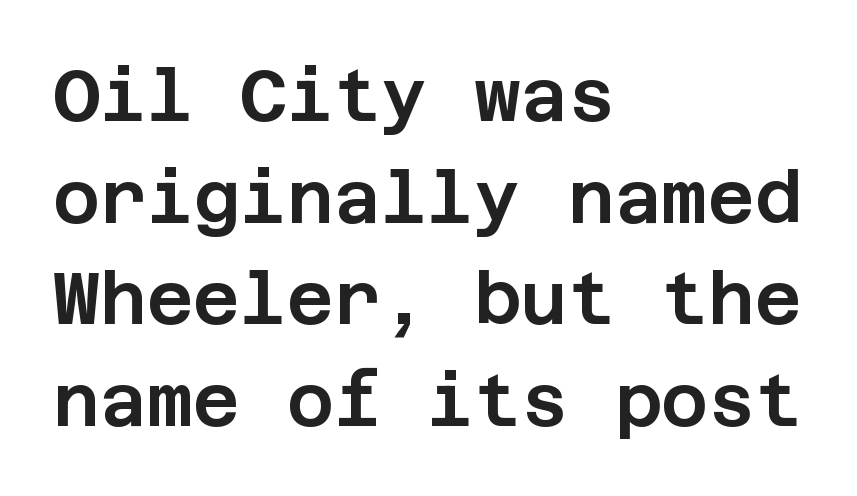
The image shows 72 px sans-serif type, upright; set left-aligned, normal line spacing (1.41x), normal letter spacing, not underlined; low stroke contrast and a large x-height.
